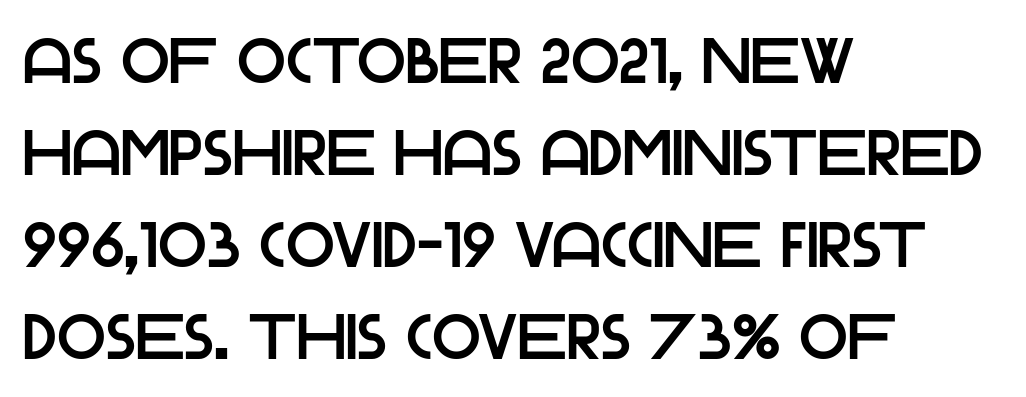
Does the copy run flush right? No — it runs flush left. Characters remain perfectly vertical along every line. The gaps between neighbouring characters are ordinary and unremarkable. Think of a printed novel: that variable character pitch is what you see here.
